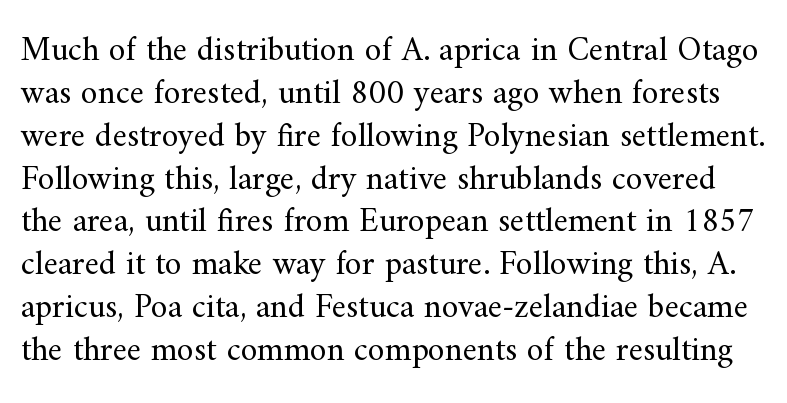
{"serif": "yes", "italic": "no", "bold": "no", "weight": "regular", "width": "normal", "stroke_contrast": "medium", "x_height": "small", "monospaced": "no", "underline": "no", "line_spacing": "normal", "line_spacing_ratio": 1.26, "letter_spacing": "normal", "letter_spacing_em": 0.0, "glyph_px": 34}
